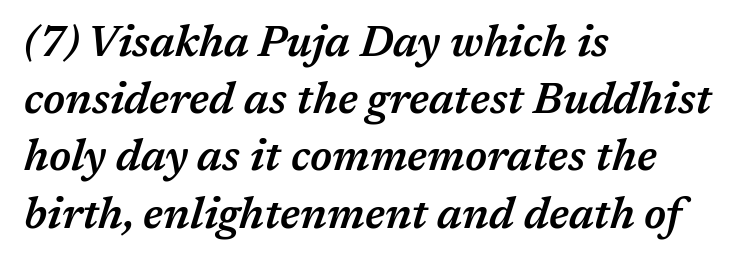
Q: Is the text bold? A: Semi-bold.
Q: Is the text italic (slanted)? A: Yes, it leans right by about 17 degrees.
Q: Is the text underlined? A: No.
Q: How is the paragraph aligned? A: Left-aligned.
Q: Is the spacing between letters normal or unusually wide? A: Normal.
Q: Is the spacing between lines tight, normal or loose? A: Normal.
Q: Width (condensed, normal, or wide)? A: Normal.
Q: Stroke contrast? A: Medium.
Q: x-height? A: Medium.
Q: Monospaced? A: No.
